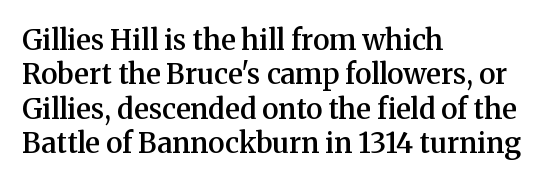
{"serif": "yes", "italic": "no", "bold": "semi", "weight": "semibold", "width": "normal", "stroke_contrast": "medium", "x_height": "medium", "monospaced": "no", "underline": "no", "align": "left", "line_spacing_ratio": 1.23, "letter_spacing": "normal", "letter_spacing_em": 0.0, "glyph_px": 28}
